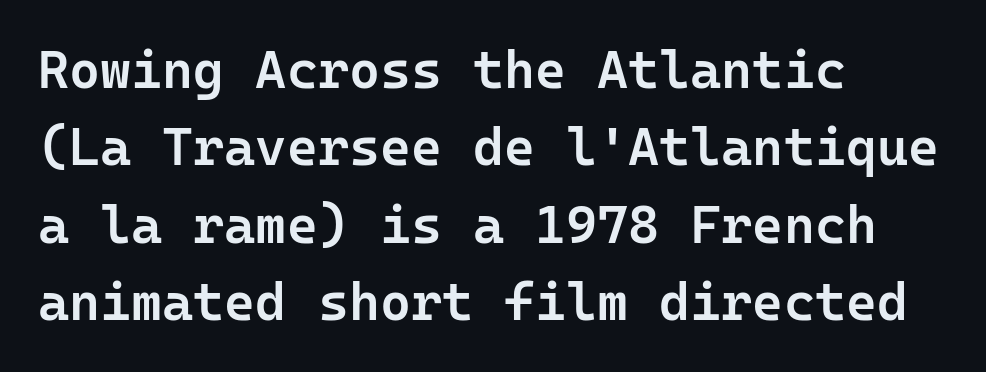
{"serif": "no", "italic": "no", "bold": "semi", "weight": "semibold", "width": "normal", "stroke_contrast": "low", "x_height": "medium", "monospaced": "yes", "underline": "no", "align": "left", "line_spacing": "normal", "line_spacing_ratio": 1.46, "letter_spacing": "normal", "letter_spacing_em": 0.0, "glyph_px": 53}
